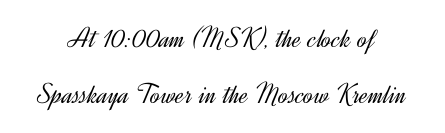
A typesetter would label this face a sans. Beneath every word, the page is bare. Here the designer chose a conventional face with non-uniform glyph widths. Is the letter spacing exaggerated? No — it looks like the ordinary default.
